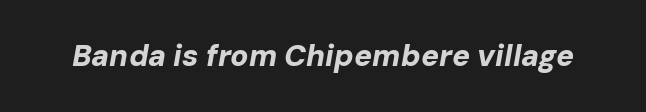
In terms of letterspacing, this is plain default setting. Check the space under the baseline: it is left empty. The passage shown is typed in a proportional face where columns would drift. This is oblique type, the kind used for emphasis or titles. Stroke thickness is high; the sample reads as a true bold.
